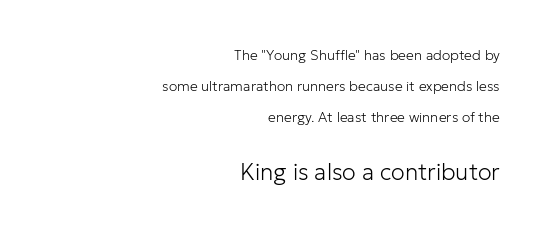
The image shows 23 px text type, upright; set right-aligned, loose line spacing (2.21x), normal letter spacing, not underlined; the second (bottom) block is 1.64x larger.
